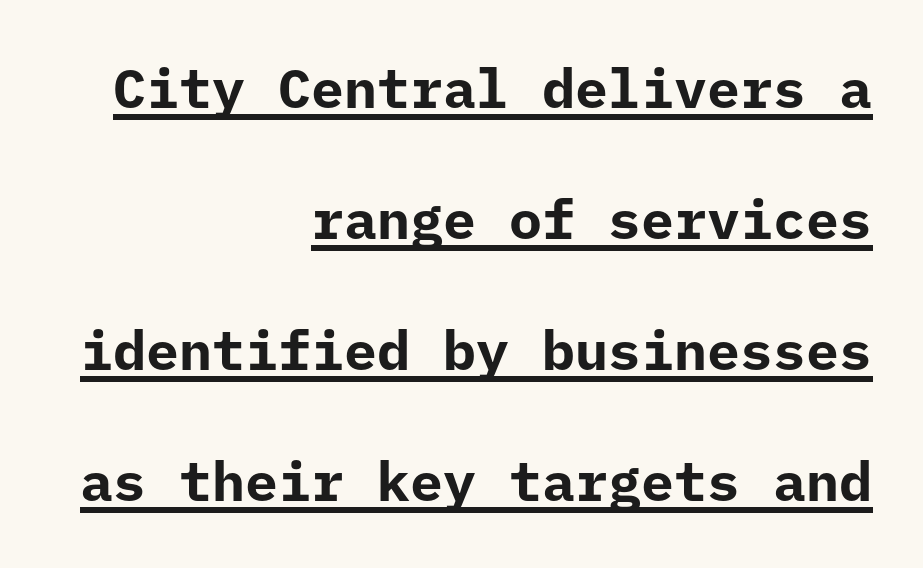
{"serif": "no", "italic": "no", "bold": "yes", "weight": "bold", "width": "normal", "stroke_contrast": "low", "x_height": "medium", "monospaced": "yes", "underline": "yes", "align": "right", "line_spacing": "loose", "line_spacing_ratio": 2.38, "letter_spacing": "normal", "letter_spacing_em": 0.0, "glyph_px": 55}
